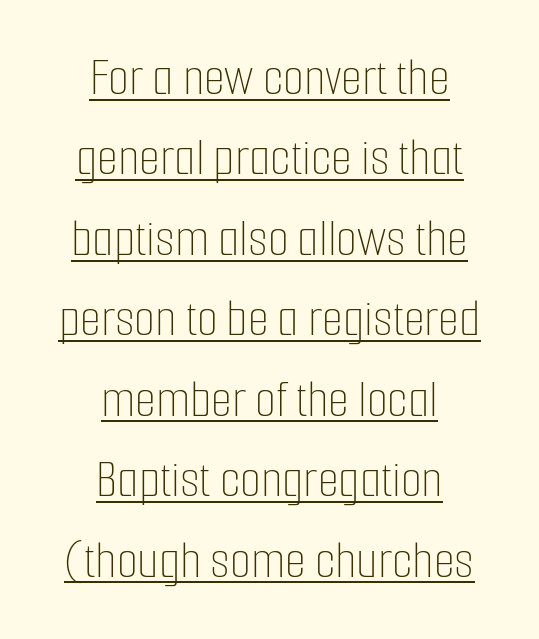
The image shows 54 px thin, condensed type, upright; set centered, normal line spacing (1.49x), normal letter spacing, underlined; low stroke contrast and a medium x-height.
